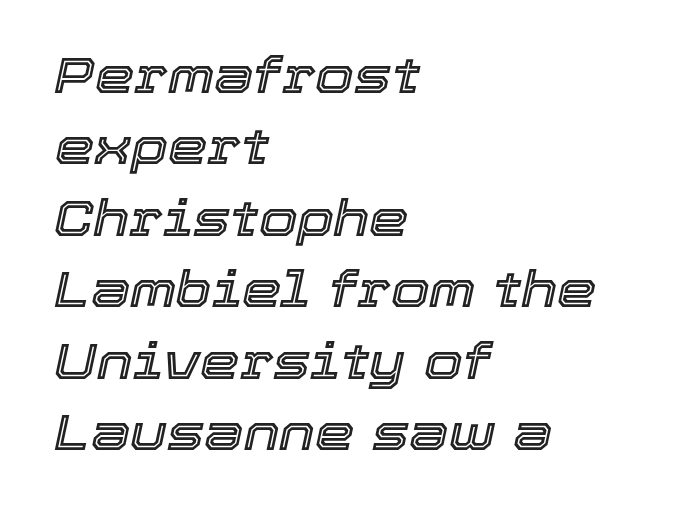
A typesetter would call this leading conventional body-copy spacing. The letters are slanted; this is an italic face. The ragged edge is on the right, which tells us the setting is flush left. Note the varied advance widths — an 'i' is clearly narrower than an 'm'.
